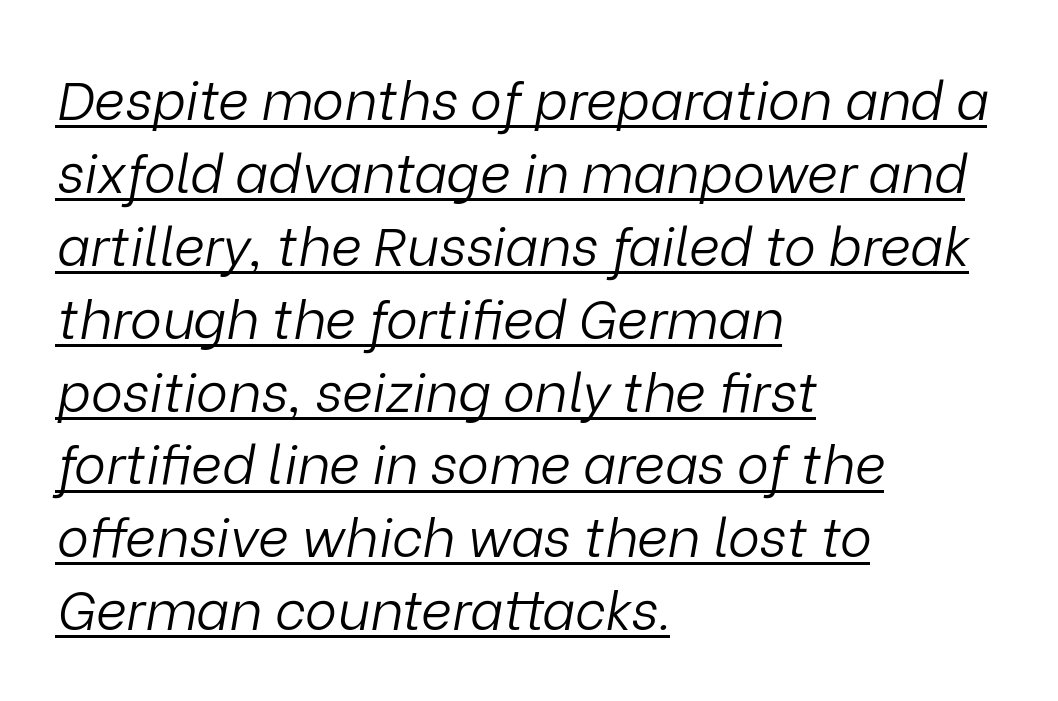
These lines keep a tight, regular rhythm from letter to letter. Honestly, the underline is the first thing you notice here. Line starts are locked; line ends wander. Looks like regular typesetting: each glyph gets only the width it needs. This sample uses an oblique cut, with every glyph tilted off the vertical.
